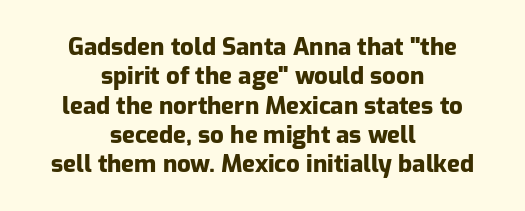
Leftover space on each line is divided equally before and after the words. Nothing unusual about the tracking: characters are spaced as the font intends. Typographic density is high because the face is bold. Just letters on the line, the space beneath them empty. Every character sits straight up, as roman type does.
